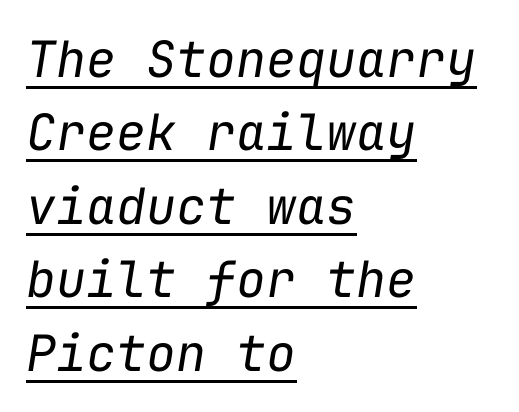
{"italic": "yes", "lean": "right", "slant_degrees": 9, "bold": "no", "weight": "regular", "width": "normal", "stroke_contrast": "low", "x_height": "medium", "monospaced": "yes", "underline": "yes", "align": "left", "line_spacing": "normal", "line_spacing_ratio": 1.47, "letter_spacing": "normal", "letter_spacing_em": 0.0, "glyph_px": 50}
